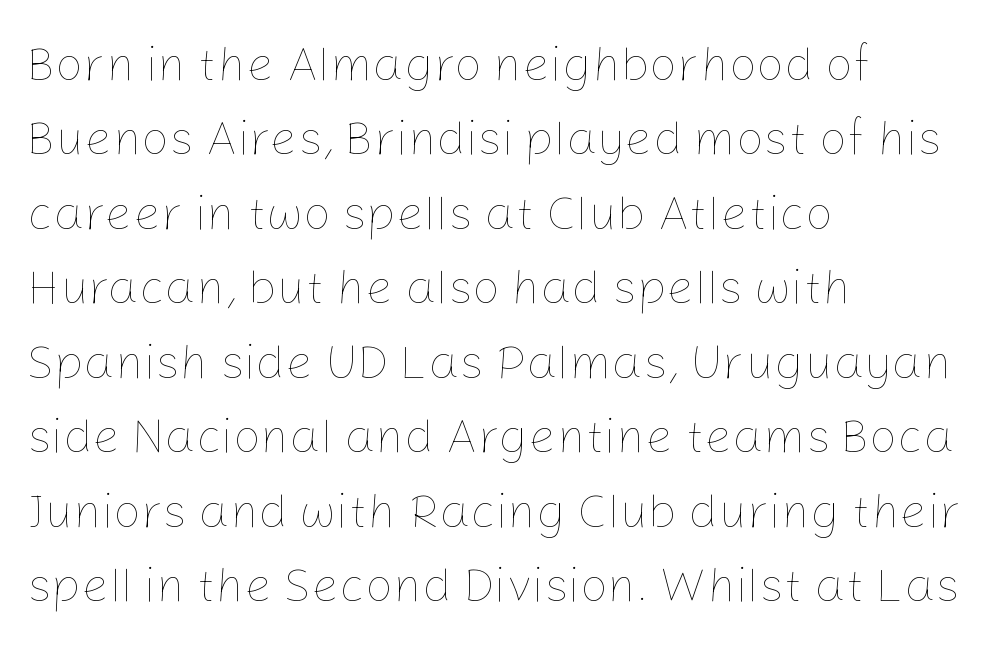
{"italic": "no", "bold": "no", "weight": "thin", "width": "normal", "stroke_contrast": "low", "x_height": "medium", "monospaced": "no", "underline": "no", "align": "left", "line_spacing": "normal", "line_spacing_ratio": 1.52, "letter_spacing": "normal", "letter_spacing_em": 0.0, "glyph_px": 49}
